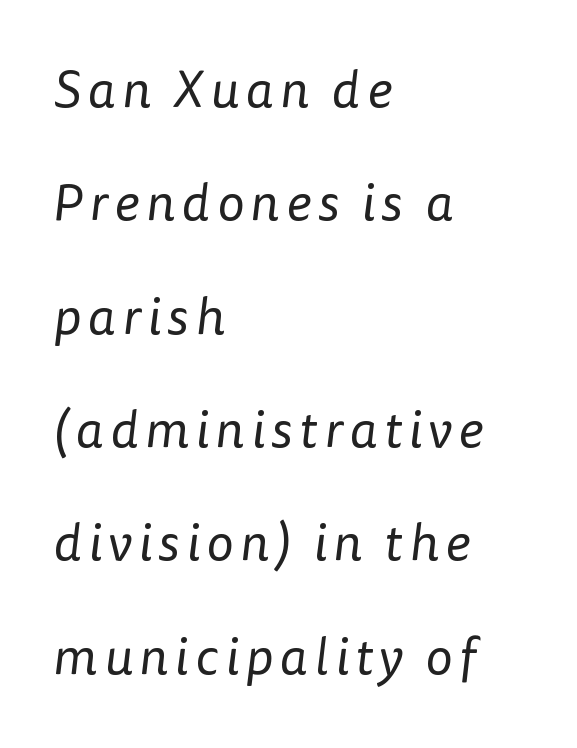
{"serif": "no", "bold": "no", "weight": "regular", "width": "normal", "stroke_contrast": "low", "x_height": "medium", "monospaced": "no", "underline": "no", "align": "left", "line_spacing": "loose", "line_spacing_ratio": 2.18, "glyph_px": 52}
